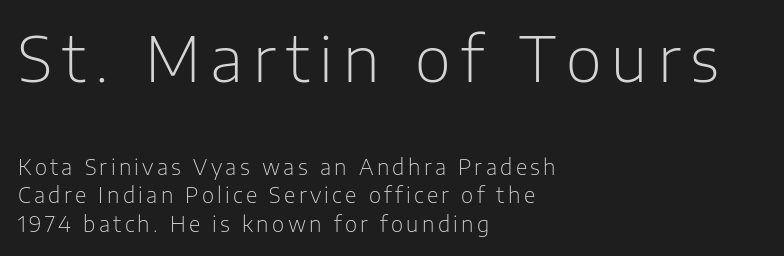
{"serif": "no", "italic": "no", "bold": "no", "weight": "light", "width": "normal", "stroke_contrast": "low", "x_height": "medium", "monospaced": "no", "underline": "no", "align": "left", "line_spacing": "normal", "line_spacing_ratio": 1.37, "larger_block": "first", "size_ratio": 2.95, "glyph_px": 62}
